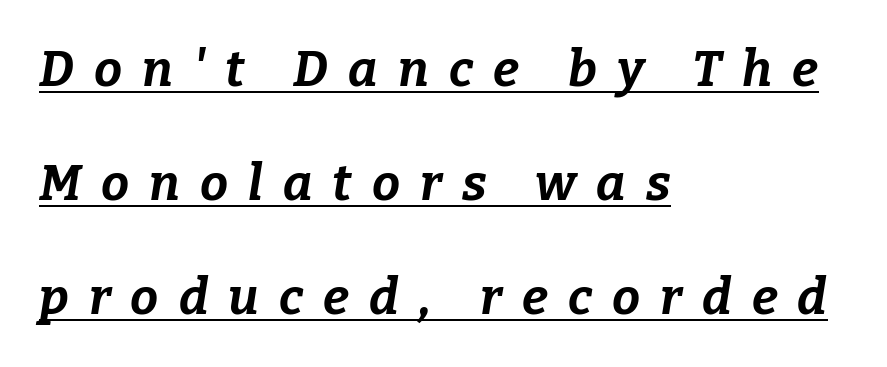
{"italic": "yes", "lean": "right", "slant_degrees": 9, "bold": "yes", "weight": "bold", "width": "normal", "stroke_contrast": "low", "x_height": "medium", "monospaced": "no", "underline": "yes", "align": "left", "line_spacing": "loose", "line_spacing_ratio": 2.28, "letter_spacing": "wide", "letter_spacing_em": 0.4, "glyph_px": 50}
